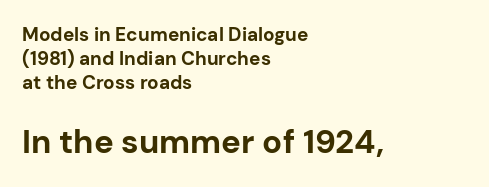
{"serif": "no", "italic": "no", "bold": "yes", "weight": "bold", "width": "normal", "stroke_contrast": "low", "x_height": "medium", "monospaced": "no", "underline": "no", "align": "left", "line_spacing": "normal", "line_spacing_ratio": 1.26, "letter_spacing": "normal", "letter_spacing_em": 0.0, "larger_block": "second", "size_ratio": 1.74, "glyph_px": 33}
